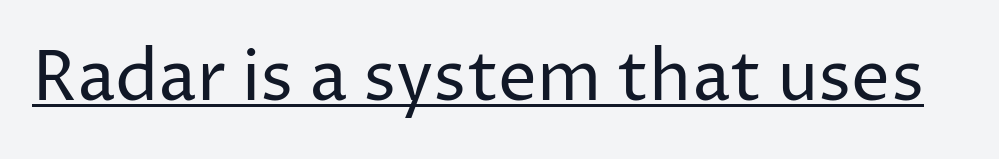
The image shows 69 px regular-weight sans-serif type, upright; set normal letter spacing, underlined; low stroke contrast and a medium x-height.
